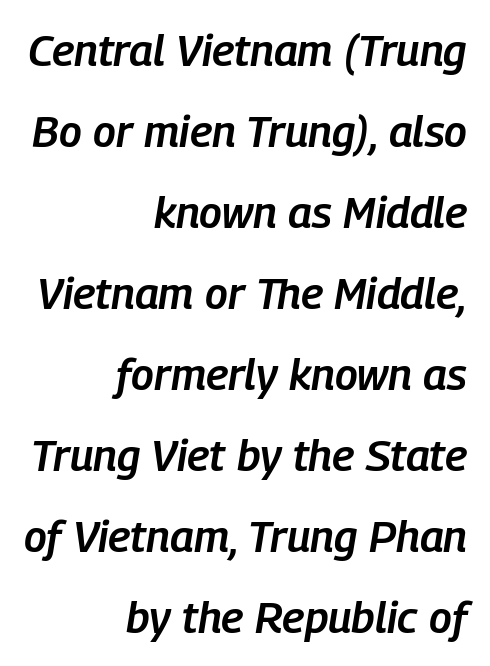
The paragraph has a hard right edge and a soft left edge. The space beneath each line is pristine and unruled. Tracking here is standard; glyphs follow each other at the usual distance. Firm but not heavy-handed strokes: this text is semibold.
